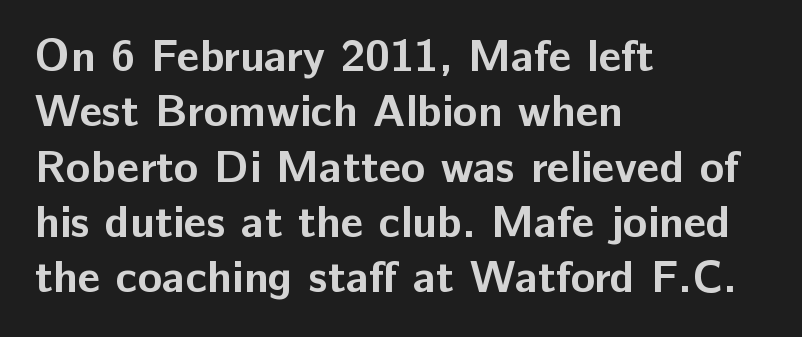
The paragraph has a hard left edge and a soft right edge. If you drew a line through each stem, it would be perfectly vertical. In terms of letterspacing, this is plain default setting. The space directly below the letters is spotless. You'd pick this weight for a headline — it's a proper bold. The passage shown is typed in a proportional face where columns would drift.
